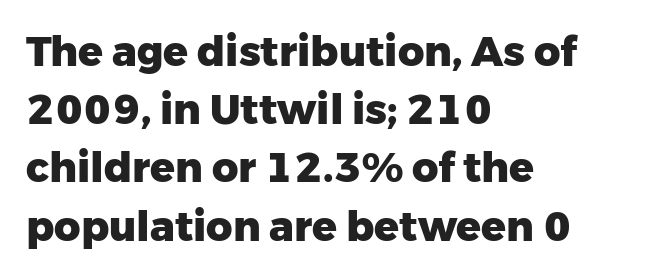
Q: Is the text bold? A: Yes.
Q: Is the text italic (slanted)? A: No, it is upright.
Q: Is the typeface a serif or a sans-serif typeface? A: Sans-serif.
Q: Is the text underlined? A: No.
Q: How is the paragraph aligned? A: Left-aligned.
Q: Is the spacing between letters normal or unusually wide? A: Normal.
Q: Is the spacing between lines tight, normal or loose? A: Normal.
Q: Width (condensed, normal, or wide)? A: Normal.
Q: Stroke contrast? A: Low.
Q: x-height? A: Medium.
Q: Monospaced? A: No.
